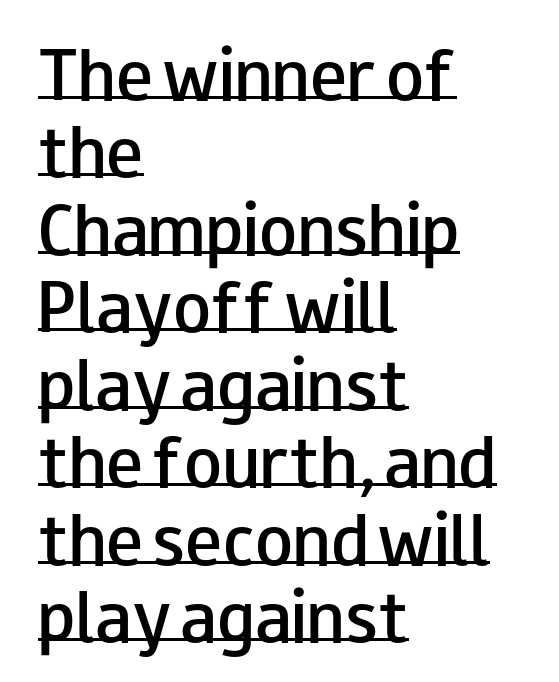
Q: Is the text bold? A: Semi-bold.
Q: Is the text italic (slanted)? A: No, it is upright.
Q: Is the typeface a serif or a sans-serif typeface? A: Sans-serif.
Q: Is the text underlined? A: Yes.
Q: How is the paragraph aligned? A: Left-aligned.
Q: Is the spacing between letters normal or unusually wide? A: Normal.
Q: Is the spacing between lines tight, normal or loose? A: Normal.
Q: Width (condensed, normal, or wide)? A: Wide.
Q: Stroke contrast? A: Low.
Q: x-height? A: Small.
Q: Monospaced? A: No.
